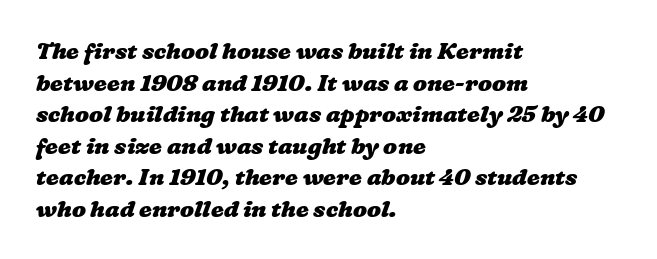
Q: Is the text bold? A: Yes.
Q: Is the text underlined? A: No.
Q: How is the paragraph aligned? A: Left-aligned.
Q: Is the spacing between letters normal or unusually wide? A: Normal.
Q: Is the spacing between lines tight, normal or loose? A: Normal.
